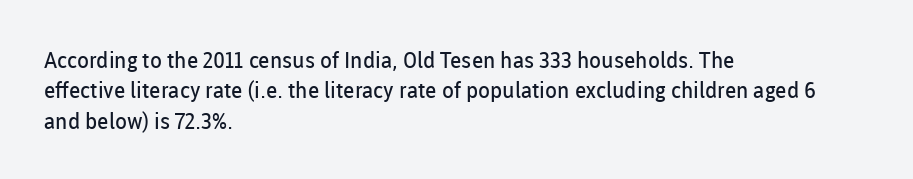
{"italic": "no", "bold": "no", "underline": "no", "align": "left", "line_spacing": "normal", "line_spacing_ratio": 1.38, "letter_spacing": "normal", "letter_spacing_em": 0.0, "glyph_px": 22}
